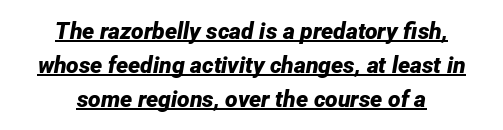
The image shows 23 px bold type, italic (leaning right); set centered, normal line spacing (1.47x), normal letter spacing, underlined.
